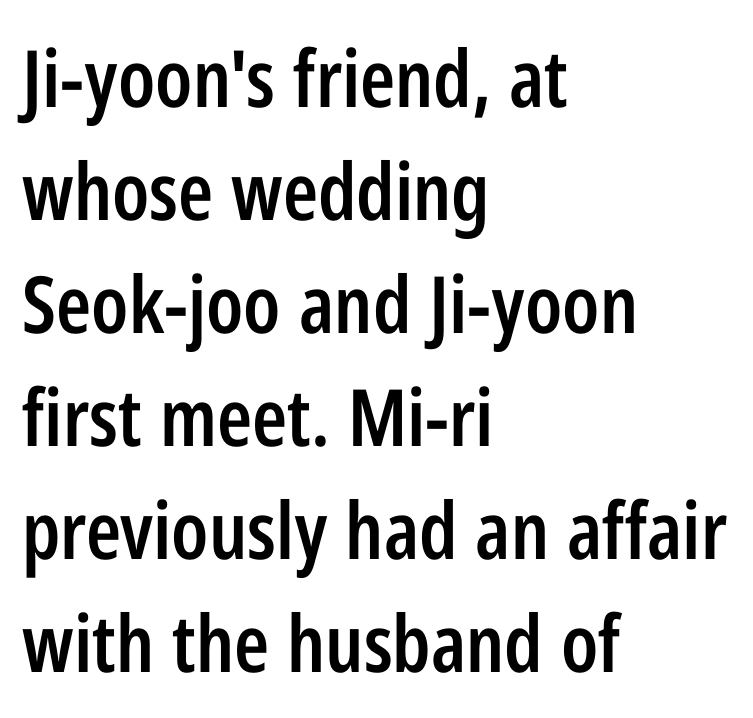
The image shows 79 px semibold, condensed sans-serif type, upright; set left-aligned, normal line spacing (1.43x), normal letter spacing, not underlined; low stroke contrast and a medium x-height.
